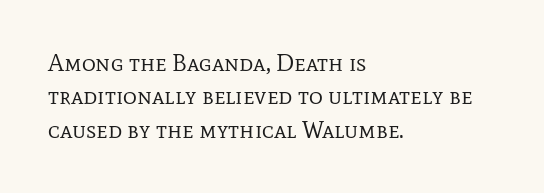
Q: Is the text bold? A: No.
Q: Is the text italic (slanted)? A: No, it is upright.
Q: Is the text underlined? A: No.
Q: How is the paragraph aligned? A: Left-aligned.
Q: Is the spacing between letters normal or unusually wide? A: Normal.
Q: Is the spacing between lines tight, normal or loose? A: Normal.
